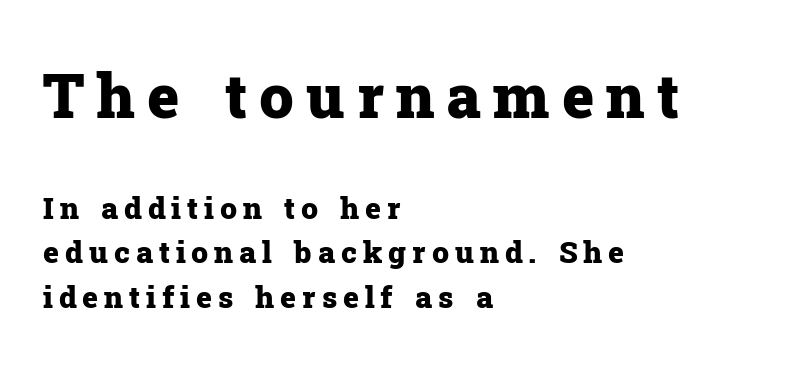
The image shows 61 px heavy serif type, upright; set left-aligned, normal line spacing (1.48x), unusually wide letter spacing (+0.2 em), not underlined; the first (top) block is 2.03x larger; low stroke contrast and a medium x-height.
